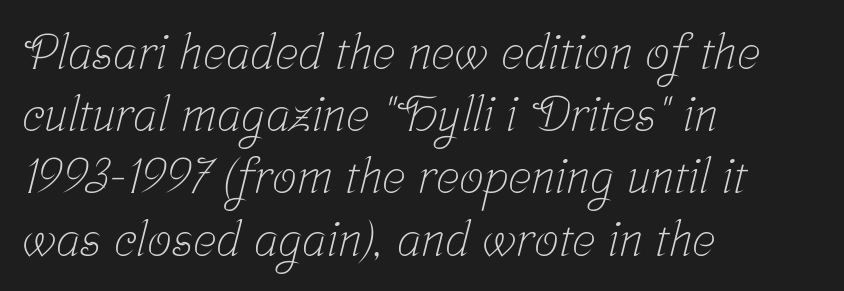
Weight class: somewhere from thin through regular. Serifs: yes, visible at the terminals of the letterforms. Every row of glyphs begins at an identical x-position on the left. Each letter keeps its own natural width here, so spacing adapts to shape.
